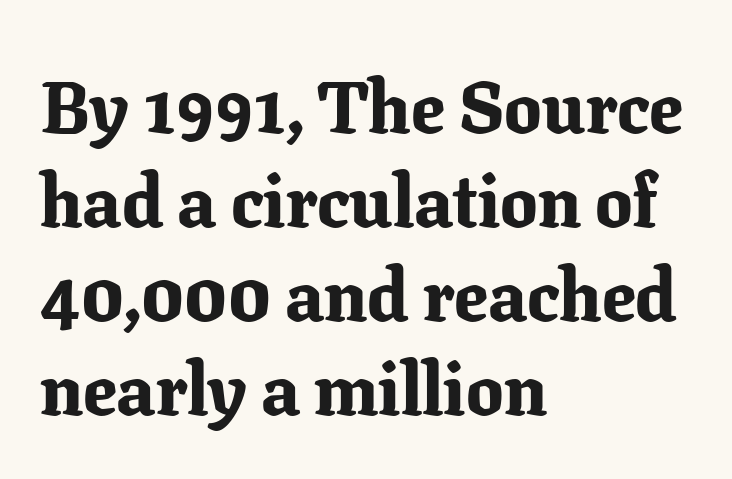
The rag falls on the right side of this text block. Leading: standard. Rendered with straight, roman letterforms. Clear beneath every line of the passage.
